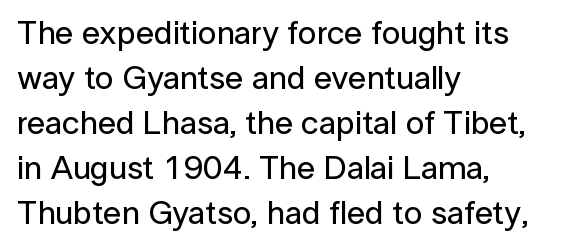
The image shows 33 px sans-serif type, upright; set left-aligned, normal line spacing (1.36x), normal letter spacing, not underlined; low stroke contrast and a medium x-height.
